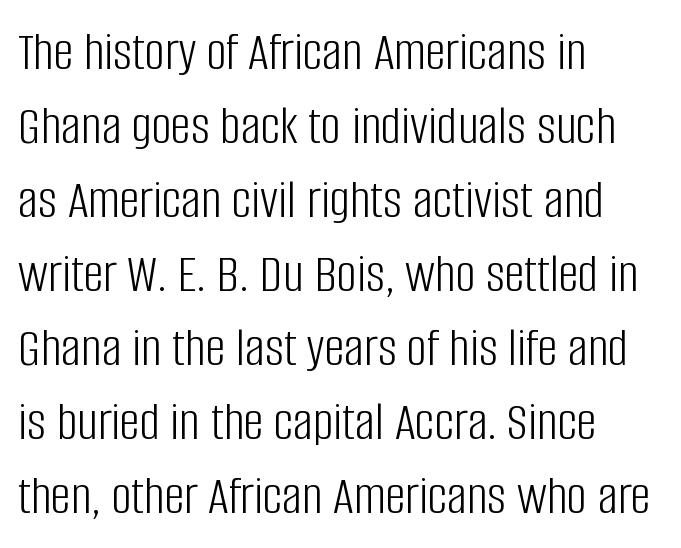
{"serif": "no", "italic": "no", "bold": "no", "weight": "light", "width": "condensed", "stroke_contrast": "low", "x_height": "large", "monospaced": "no", "underline": "no", "align": "left", "line_spacing": "normal", "line_spacing_ratio": 1.32, "letter_spacing": "normal", "letter_spacing_em": 0.0, "glyph_px": 56}
